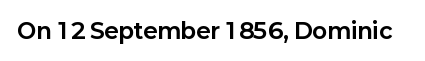
The image shows 22 px bold type, upright; set normal letter spacing, not underlined.
